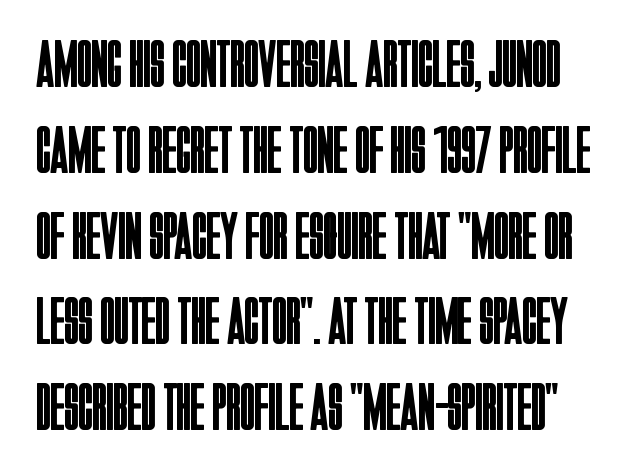
{"serif": "no", "italic": "no", "bold": "no", "weight": "regular", "width": "condensed", "stroke_contrast": "low", "x_height": "large", "monospaced": "no", "underline": "no", "line_spacing": "normal", "line_spacing_ratio": 1.28, "letter_spacing": "normal", "letter_spacing_em": 0.0, "glyph_px": 67}
